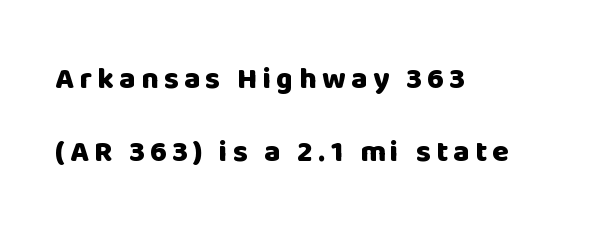
Q: Is the text bold? A: Yes.
Q: Is the text italic (slanted)? A: No, it is upright.
Q: Is the typeface a serif or a sans-serif typeface? A: Sans-serif.
Q: Is the text underlined? A: No.
Q: How is the paragraph aligned? A: Left-aligned.
Q: Is the spacing between lines tight, normal or loose? A: Loose.
Q: Width (condensed, normal, or wide)? A: Normal.
Q: Stroke contrast? A: Low.
Q: x-height? A: Large.
Q: Monospaced? A: No.
